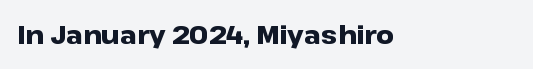
Underlining? Definitely not there. Strong, thick strokes mark this as bold type. This sample uses an upright cut, with every glyph sitting square on the baseline. A typesetter would call this zero additional tracking.
